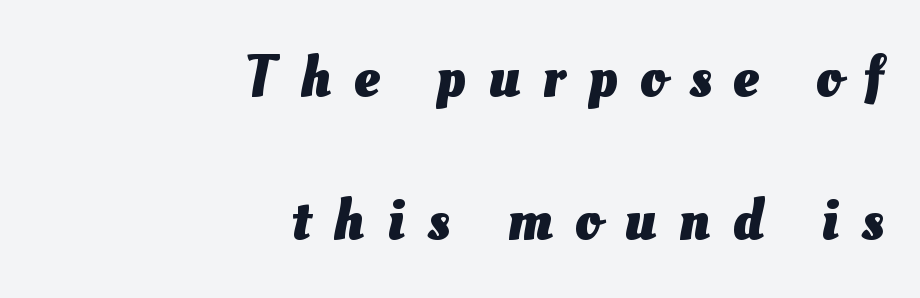
You could not count columns in this text — the font is proportionally spaced. Stroke thickness is high; the sample reads as a true bold. Does extra space separate the letters? Yes, quite a lot of it. The rendering uses a large line-height, opening up the rows. The lines in this sample share a right terminus and differ only in where they begin. Just letters on the line, the space beneath them empty.
